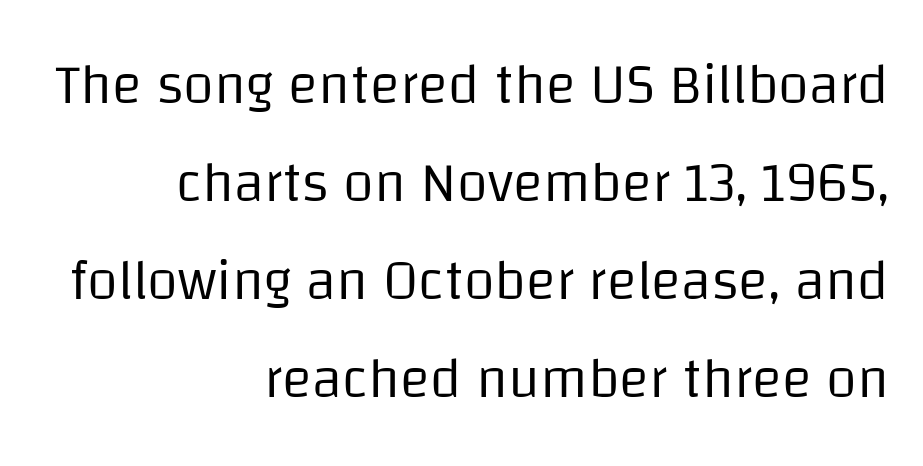
Q: Is the text bold? A: No.
Q: Is the text italic (slanted)? A: No, it is upright.
Q: Is the typeface a serif or a sans-serif typeface? A: Sans-serif.
Q: Is the text underlined? A: No.
Q: How is the paragraph aligned? A: Right-aligned.
Q: Is the spacing between letters normal or unusually wide? A: Normal.
Q: Width (condensed, normal, or wide)? A: Normal.
Q: Stroke contrast? A: Low.
Q: x-height? A: Large.
Q: Monospaced? A: No.
